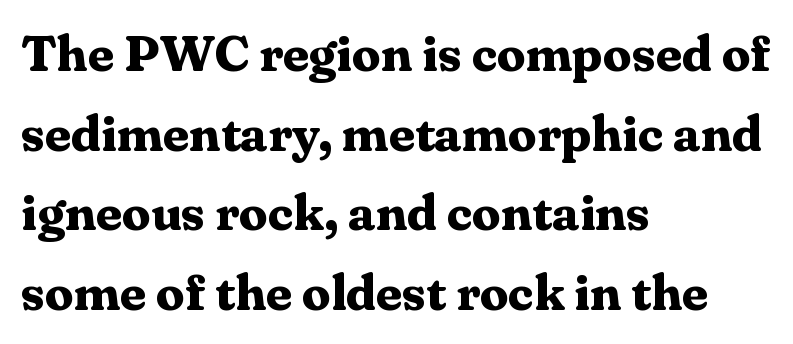
{"serif": "yes", "italic": "no", "bold": "yes", "weight": "bold", "width": "normal", "stroke_contrast": "medium", "x_height": "medium", "monospaced": "no", "underline": "no", "align": "left", "line_spacing": "normal", "line_spacing_ratio": 1.56, "letter_spacing": "normal", "letter_spacing_em": 0.0, "glyph_px": 51}
